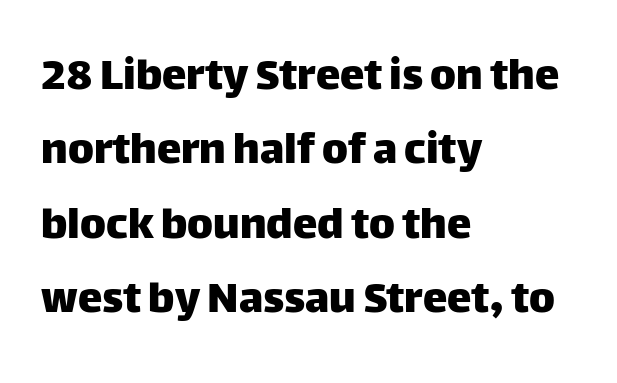
The rendering uses natural spacing where letterforms have individual widths. The line-height multiplier appears to be the usual default. Is there any slant? The stems are plumb. Quick note: underline off. Alignment: flush left.
